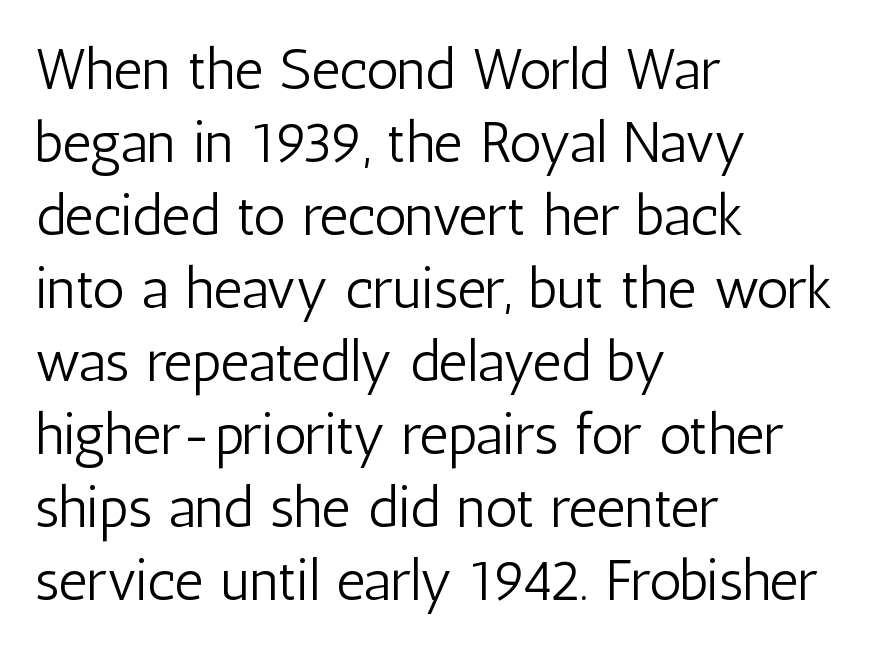
The image shows 57 px light, condensed sans-serif type, upright; set left-aligned, normal line spacing (1.28x), normal letter spacing, not underlined; low stroke contrast and a medium x-height.
